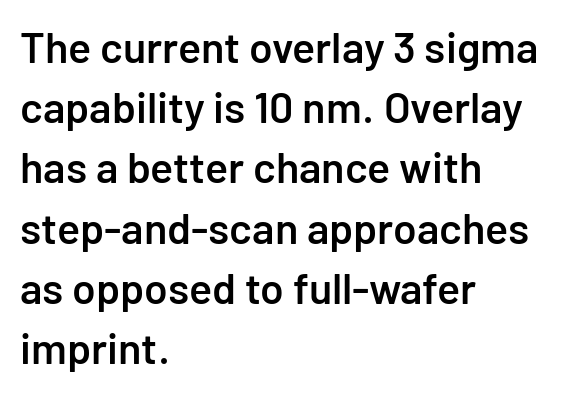
Note the varied advance widths — an 'i' is clearly narrower than an 'm'. This is the regular roman posture of the typeface. What stands out about the letter spacing? Nothing — it is the standard amount. A clean baseline with only descenders dipping below it.
